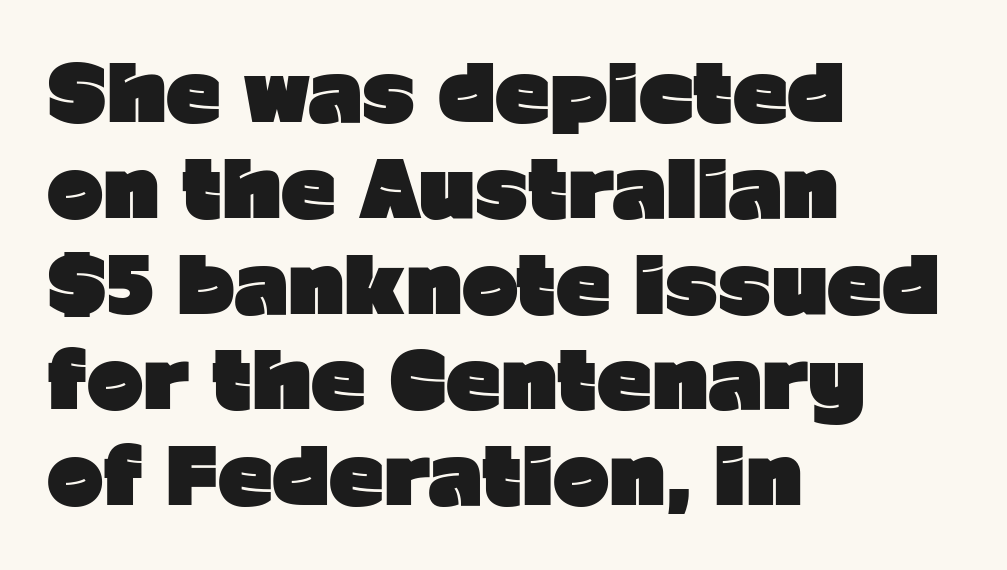
Leading matches the norm, producing a regular column. Decoration check: the copy has no underline. Pretty heavy lettering here — definitely bold. Nothing unusual about the tracking: characters are spaced as the font intends. No feet cap the strokes, marking this as sans-serif type. Do the characters align in a grid? No, the font is proportional.
